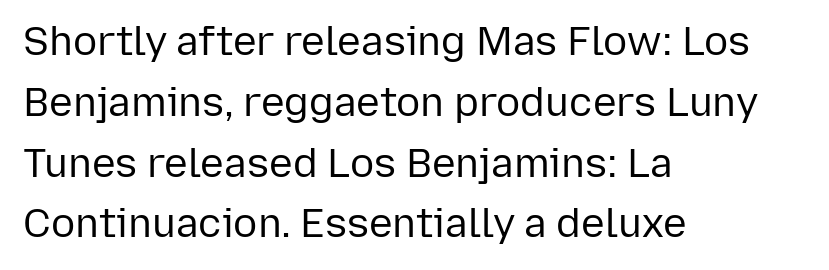
The image shows 40 px regular-weight sans-serif type, upright; set left-aligned, normal line spacing (1.52x), normal letter spacing, not underlined; low stroke contrast and a medium x-height.
